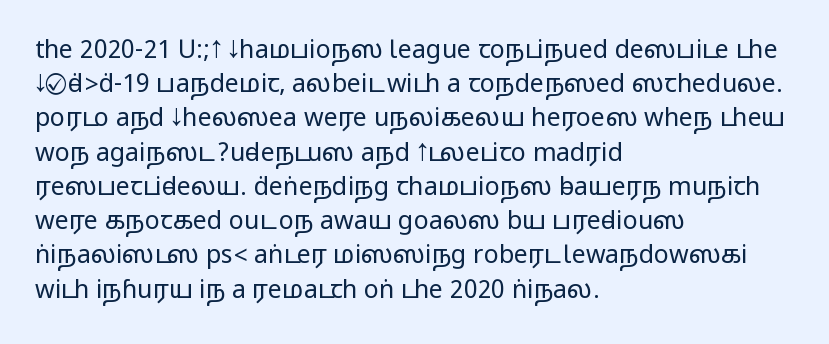
{"italic": "no", "underline": "no", "align": "left", "line_spacing": "normal", "line_spacing_ratio": 1.37, "letter_spacing": "normal", "letter_spacing_em": 0.0, "glyph_px": 25}
